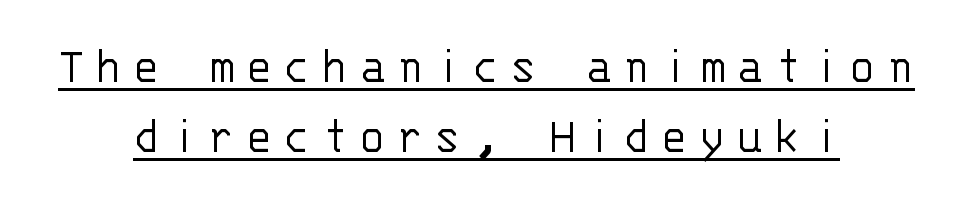
Q: Is the text bold? A: No.
Q: Is the text italic (slanted)? A: No, it is upright.
Q: Is the typeface a serif or a sans-serif typeface? A: Sans-serif.
Q: Is the text underlined? A: Yes.
Q: How is the paragraph aligned? A: Centered.
Q: Is the spacing between letters normal or unusually wide? A: Unusually wide.
Q: Is the spacing between lines tight, normal or loose? A: Normal.
Q: Width (condensed, normal, or wide)? A: Normal.
Q: Stroke contrast? A: Low.
Q: x-height? A: Large.
Q: Monospaced? A: Yes.
